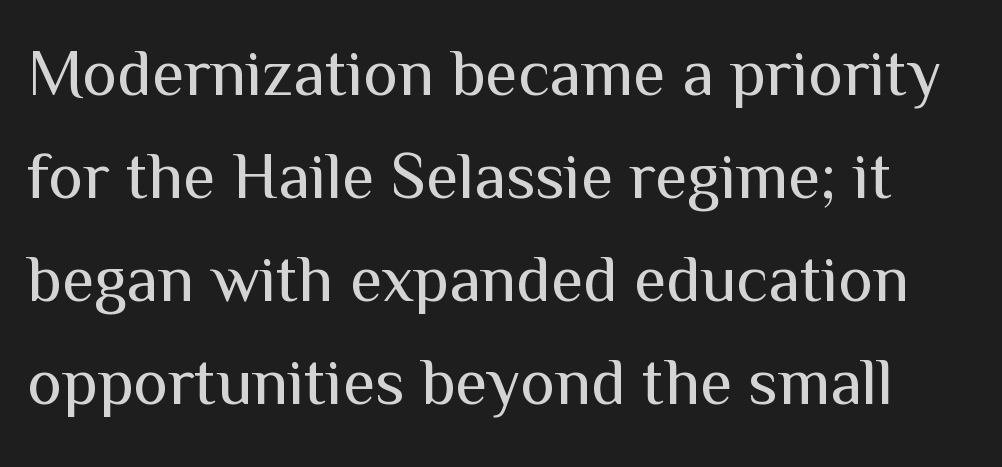
Q: Is the text bold? A: No.
Q: Is the text italic (slanted)? A: No, it is upright.
Q: Is the typeface a serif or a sans-serif typeface? A: Sans-serif.
Q: Is the text underlined? A: No.
Q: Is the spacing between letters normal or unusually wide? A: Normal.
Q: Is the spacing between lines tight, normal or loose? A: Normal.
Q: Width (condensed, normal, or wide)? A: Normal.
Q: Stroke contrast? A: Medium.
Q: x-height? A: Medium.
Q: Monospaced? A: No.
